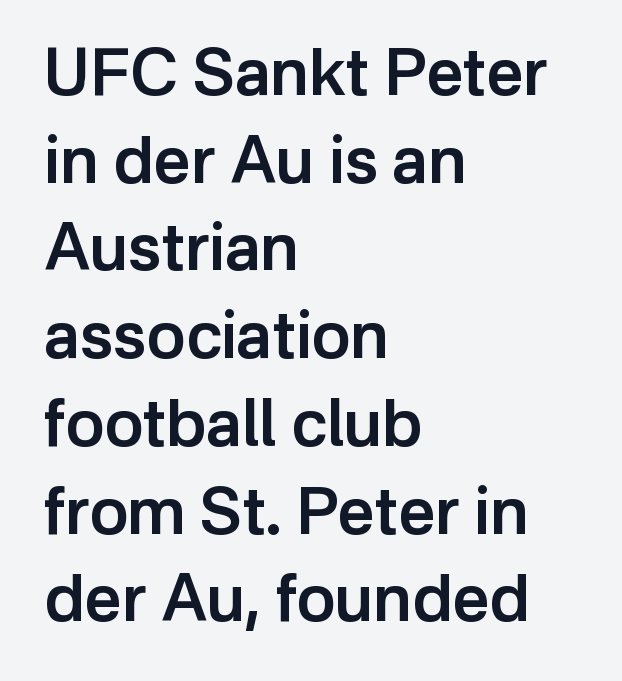
The line texture is even and compact thanks to regular tracking. The space directly below the letters is spotless. How heavy is the stroke? Medium-heavy — a semibold, shy of bold. The rendering anchors every line to the left-hand side. Posture: straight, roman, zero tilt. The characters display no serif detailing; their extremities are plain.
